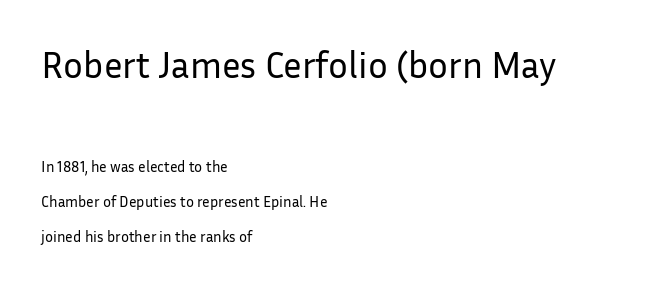
Think standard paragraph weight, or any step lighter than that. Note: larger setting up top, smaller setting below. Leading is clearly above the norm, producing a sparse column. The strip under each line holds only bare page.
